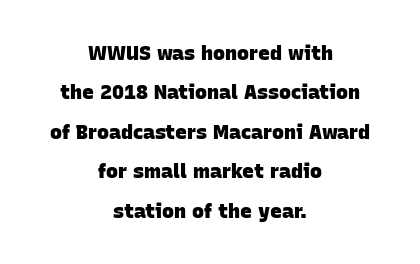
Q: Is the text bold? A: Yes.
Q: Is the text underlined? A: No.
Q: How is the paragraph aligned? A: Centered.
Q: Is the spacing between letters normal or unusually wide? A: Normal.
Q: Is the spacing between lines tight, normal or loose? A: Loose.
